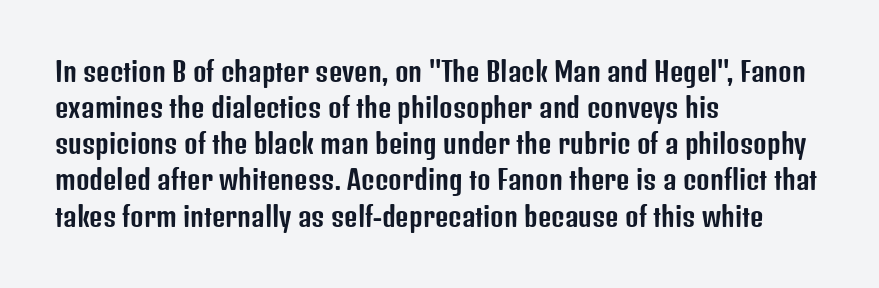
The image shows 26 px text type, upright; set left-aligned, normal line spacing (1.39x), normal letter spacing, not underlined.
